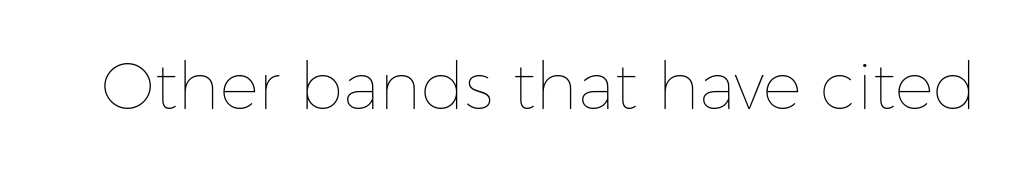
Q: Is the text bold? A: No.
Q: Is the text italic (slanted)? A: No, it is upright.
Q: Is the text underlined? A: No.
Q: Is the spacing between letters normal or unusually wide? A: Normal.
Q: Width (condensed, normal, or wide)? A: Normal.
Q: Stroke contrast? A: Low.
Q: x-height? A: Medium.
Q: Monospaced? A: No.
